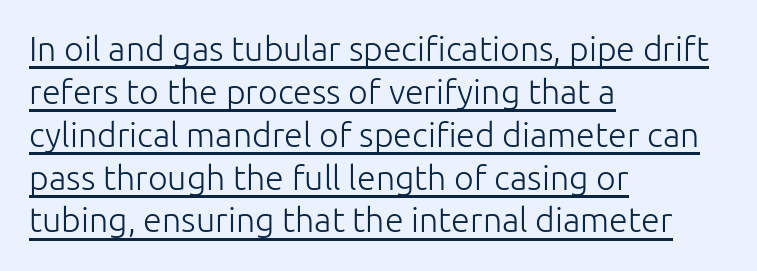
The image shows 34 px light sans-serif type, upright; set left-aligned, normal line spacing (1.26x), normal letter spacing, underlined; low stroke contrast and a medium x-height.
